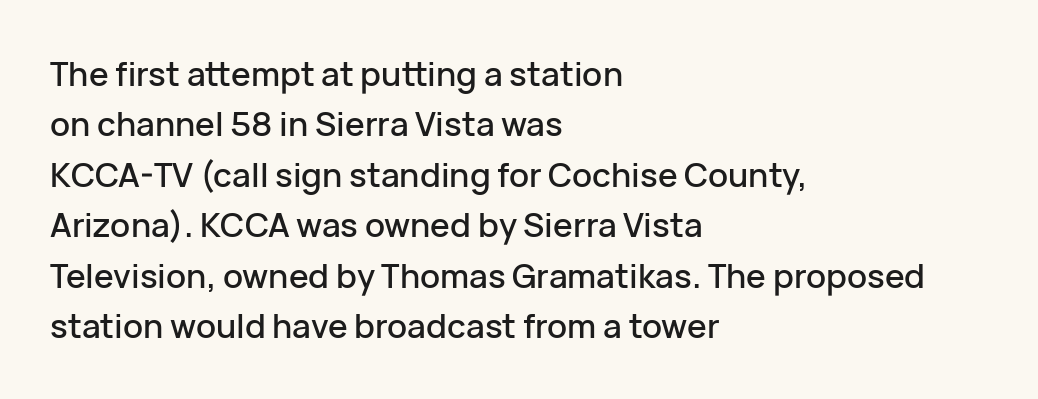
Q: Is the text italic (slanted)? A: No, it is upright.
Q: Is the typeface a serif or a sans-serif typeface? A: Sans-serif.
Q: Is the text underlined? A: No.
Q: How is the paragraph aligned? A: Left-aligned.
Q: Is the spacing between letters normal or unusually wide? A: Normal.
Q: Is the spacing between lines tight, normal or loose? A: Normal.
Q: Width (condensed, normal, or wide)? A: Normal.
Q: Stroke contrast? A: Low.
Q: x-height? A: Medium.
Q: Monospaced? A: No.
